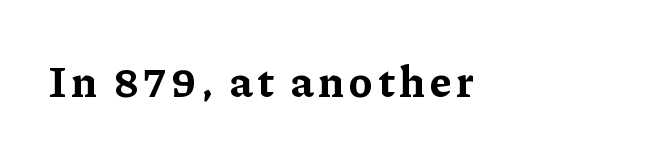
The image shows 43 px bold serif type, upright; set not underlined; low stroke contrast and a medium x-height.
